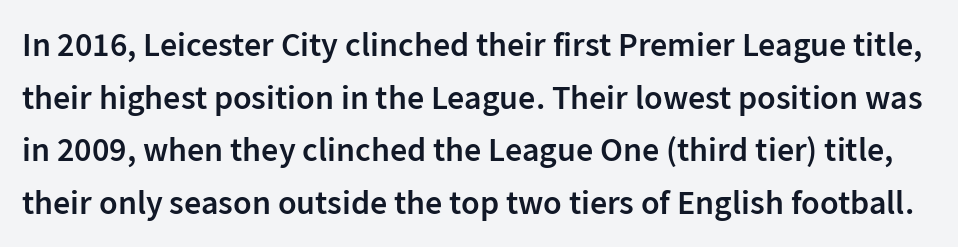
Designer's note — italics off, roman on. Examine the stroke ends and you'll find no serifs. Glance below the letters and you will spot only blank space. The tracking reads as untouched default to a designer's eye. Honestly, the row spacing looks completely unremarkable.
